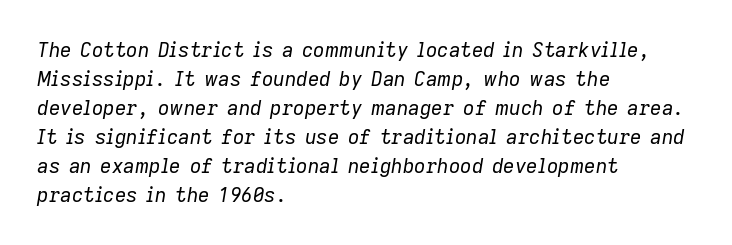
{"italic": "yes", "lean": "right", "slant_degrees": 9, "bold": "no", "underline": "no", "align": "left", "line_spacing": "normal", "line_spacing_ratio": 1.45, "letter_spacing": "normal", "letter_spacing_em": 0.0, "glyph_px": 20}
